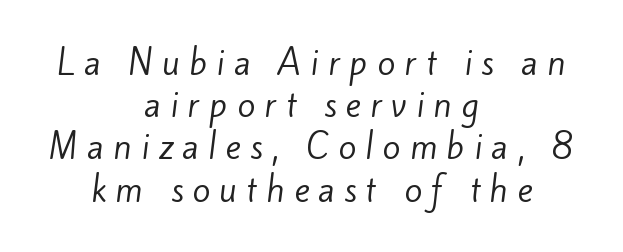
The image shows 33 px regular-weight sans-serif type; set centered, normal line spacing (1.28x), unusually wide letter spacing (+0.28 em), not underlined; low stroke contrast and a small x-height.
